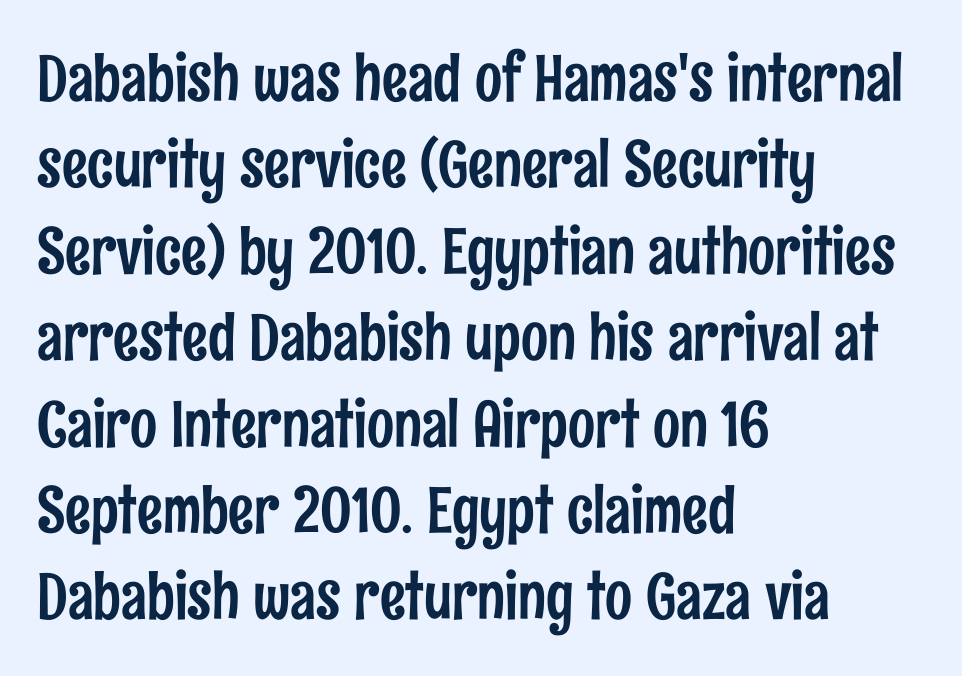
The image shows 64 px condensed sans-serif type, upright; set left-aligned, normal line spacing (1.35x), normal letter spacing, not underlined; low stroke contrast and a medium x-height.
